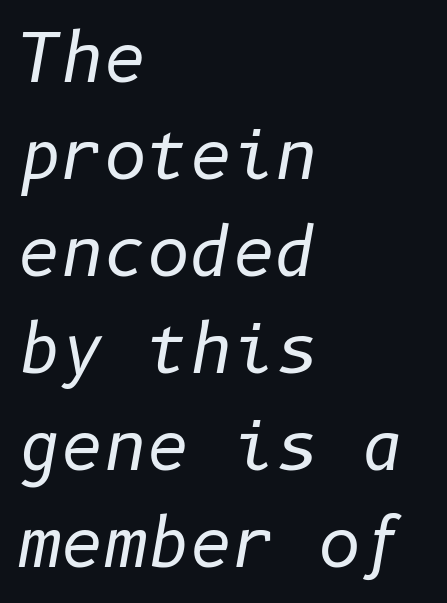
Q: Is the text bold? A: No.
Q: Is the text italic (slanted)? A: Yes, it leans right by about 10 degrees.
Q: Is the text underlined? A: No.
Q: How is the paragraph aligned? A: Left-aligned.
Q: Is the spacing between letters normal or unusually wide? A: Normal.
Q: Is the spacing between lines tight, normal or loose? A: Normal.
Q: Width (condensed, normal, or wide)? A: Normal.
Q: Stroke contrast? A: Low.
Q: x-height? A: Medium.
